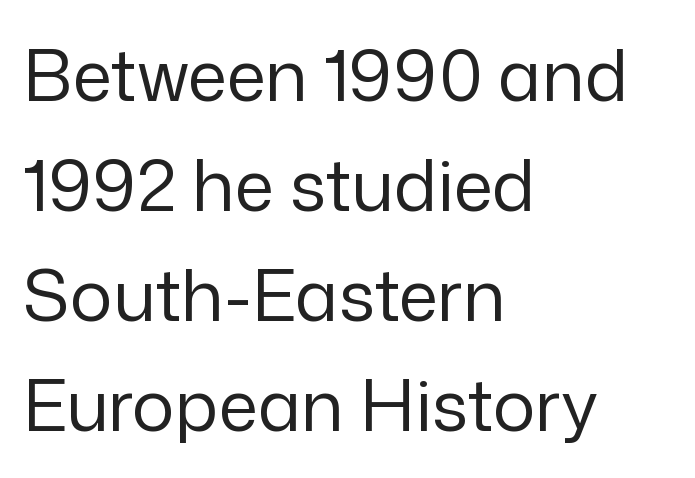
{"serif": "no", "italic": "no", "bold": "no", "weight": "regular", "width": "normal", "stroke_contrast": "low", "x_height": "medium", "monospaced": "no", "underline": "no", "align": "left", "line_spacing": "normal", "line_spacing_ratio": 1.55, "letter_spacing": "normal", "letter_spacing_em": 0.0, "glyph_px": 71}
